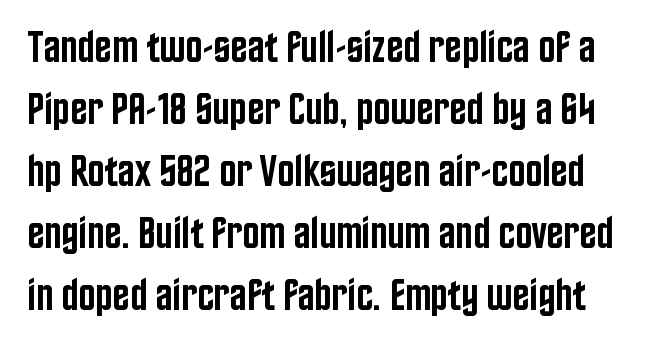
The image shows 45 px semibold, condensed sans-serif type, upright; set normal line spacing (1.38x), normal letter spacing, not underlined; low stroke contrast and a large x-height.
